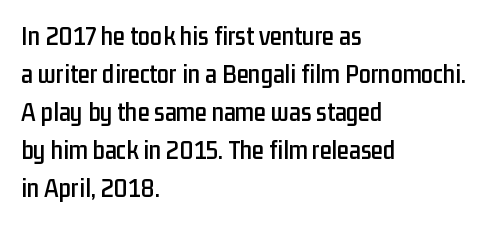
Q: Is the text italic (slanted)? A: No, it is upright.
Q: Is the text underlined? A: No.
Q: How is the paragraph aligned? A: Left-aligned.
Q: Is the spacing between letters normal or unusually wide? A: Normal.
Q: Is the spacing between lines tight, normal or loose? A: Normal.
